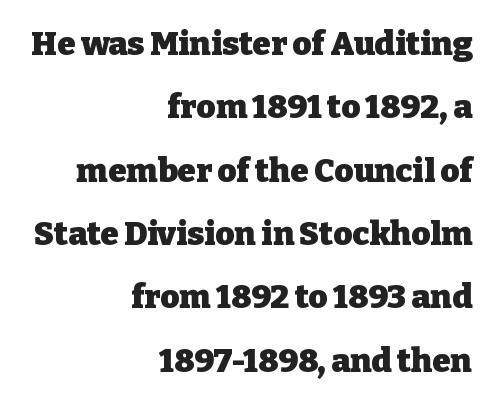
The image shows 33 px heavy serif type, upright; set right-aligned, loose line spacing (1.92x), normal letter spacing, not underlined; low stroke contrast and a medium x-height.
